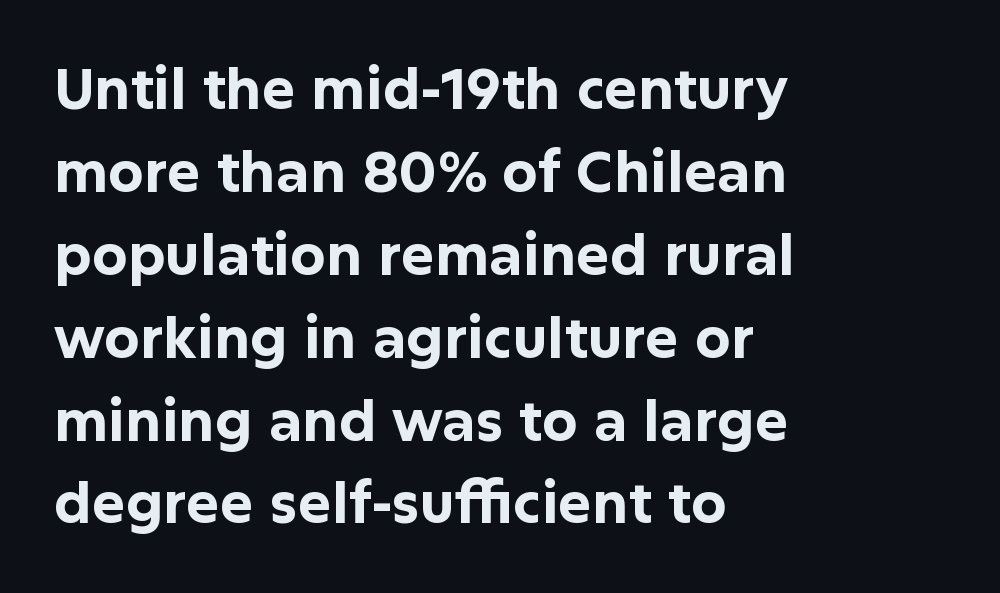
The image shows 56 px bold sans-serif type, upright; set left-aligned, normal line spacing (1.48x), normal letter spacing, not underlined; low stroke contrast and a medium x-height.
